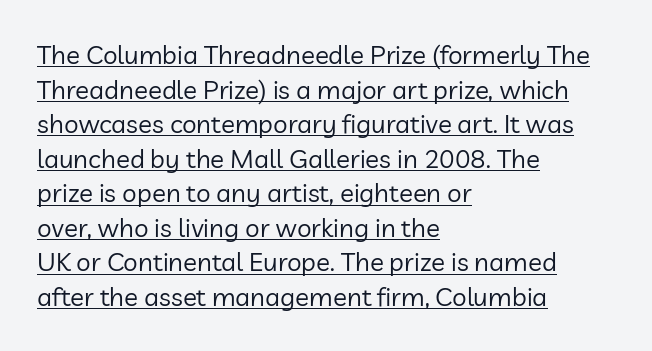
{"italic": "no", "bold": "no", "underline": "yes", "align": "left", "line_spacing": "normal", "line_spacing_ratio": 1.33, "letter_spacing": "normal", "letter_spacing_em": 0.0, "glyph_px": 26}
